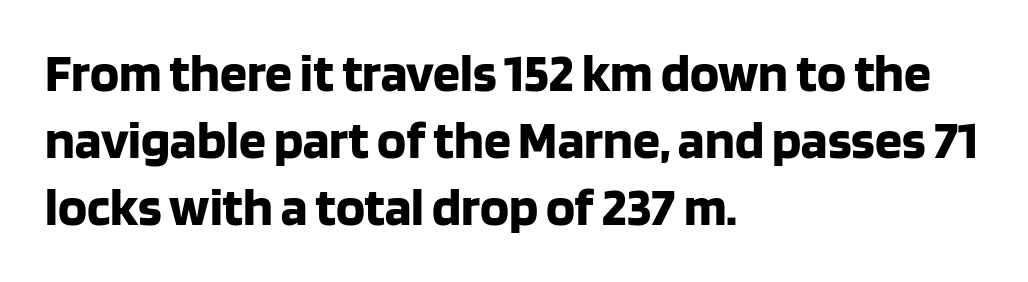
{"serif": "no", "italic": "no", "bold": "yes", "weight": "bold", "width": "normal", "stroke_contrast": "low", "x_height": "large", "monospaced": "no", "underline": "no", "align": "left", "line_spacing_ratio": 1.24, "letter_spacing": "normal", "letter_spacing_em": 0.0, "glyph_px": 54}
